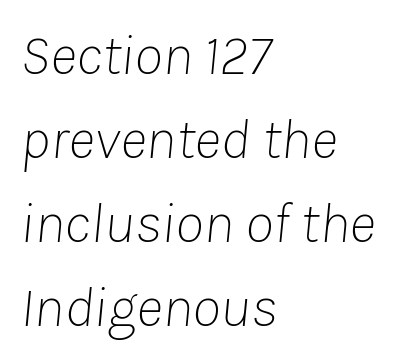
The image shows 58 px thin type, italic (leaning right); set left-aligned, normal line spacing (1.45x), normal letter spacing, not underlined; low stroke contrast and a medium x-height.
